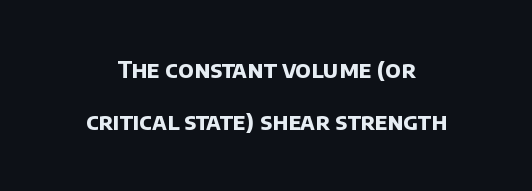
The zone under the glyphs is completely vacant. Baseline-to-baseline distance is far greater than the letter height. Spacing between characters is what you'd get straight out of the box. Heft: maximum for text — a bold.
